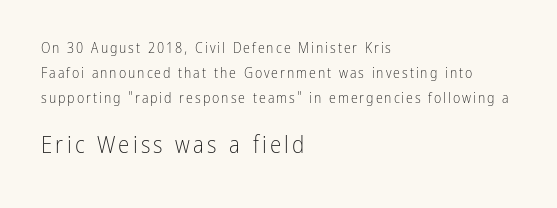
Q: Is the text bold? A: No.
Q: Is the text italic (slanted)? A: No, it is upright.
Q: Is the text underlined? A: No.
Q: How is the paragraph aligned? A: Left-aligned.
Q: Which block of text is set in a larger size, the first (top) or the second (bottom)? A: The second (bottom) one.
